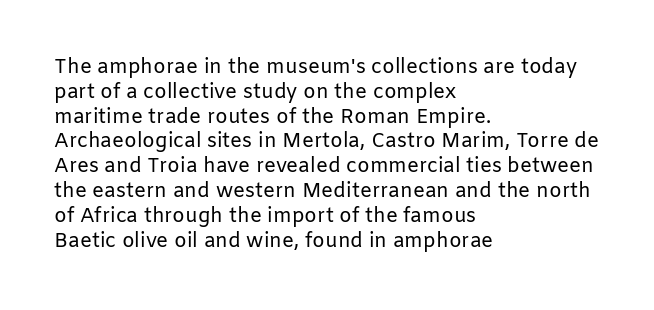
The image shows 20 px text type, upright; set left-aligned, line spacing 1.24x, normal letter spacing, not underlined.
